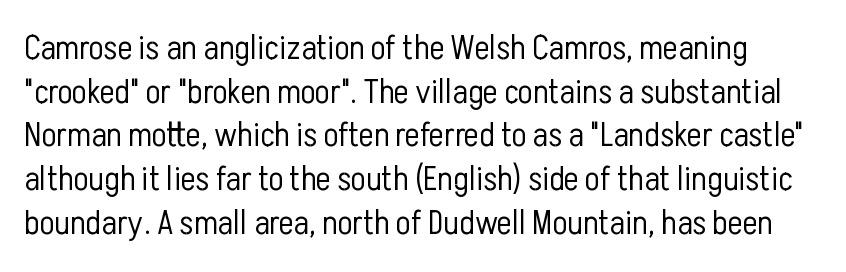
Q: Is the text bold? A: No.
Q: Is the text italic (slanted)? A: No, it is upright.
Q: Is the typeface a serif or a sans-serif typeface? A: Sans-serif.
Q: Is the text underlined? A: No.
Q: Is the spacing between letters normal or unusually wide? A: Normal.
Q: Is the spacing between lines tight, normal or loose? A: Normal.
Q: Width (condensed, normal, or wide)? A: Condensed.
Q: Stroke contrast? A: Low.
Q: x-height? A: Medium.
Q: Monospaced? A: No.
